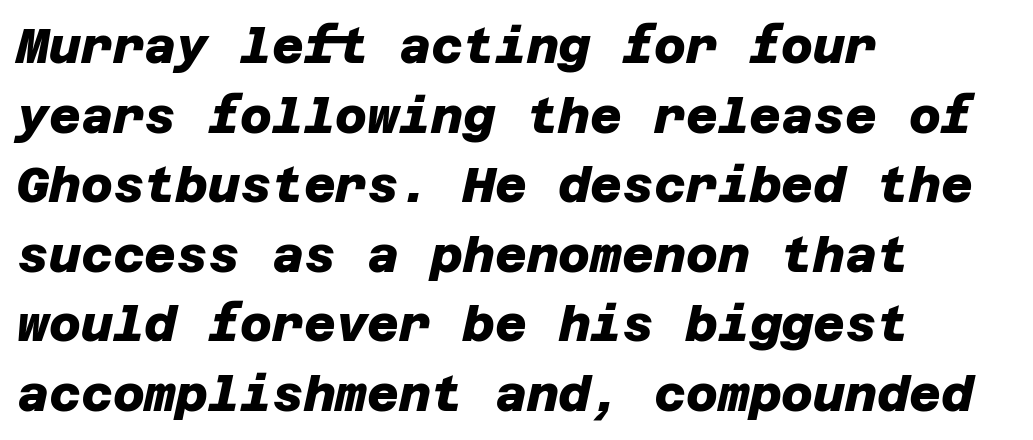
Q: Is the text bold? A: Yes.
Q: Is the typeface a serif or a sans-serif typeface? A: Sans-serif.
Q: Is the text underlined? A: No.
Q: How is the paragraph aligned? A: Left-aligned.
Q: Is the spacing between letters normal or unusually wide? A: Normal.
Q: Is the spacing between lines tight, normal or loose? A: Normal.
Q: Width (condensed, normal, or wide)? A: Normal.
Q: Stroke contrast? A: Low.
Q: x-height? A: Large.
